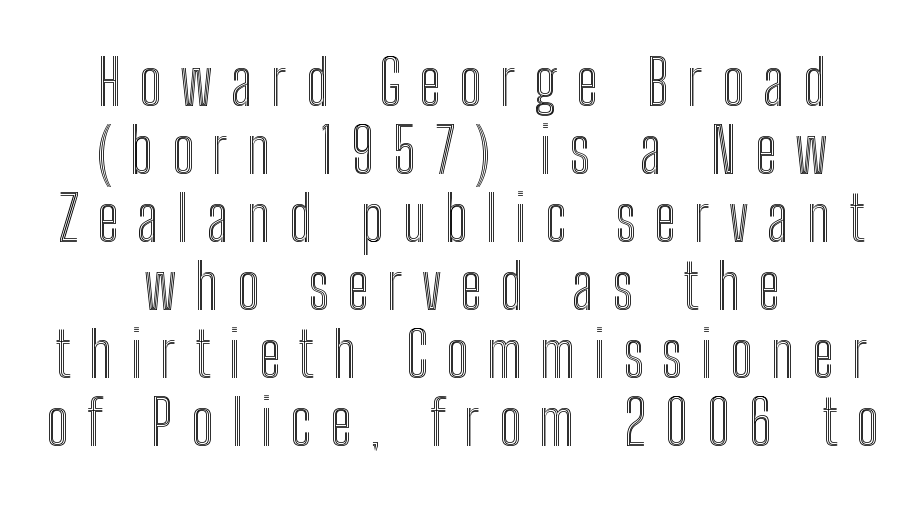
The compositor balanced each line on the midline. The designer dialed line spacing down below the default. When letters stand straight like this, we call the style roman or upright. What stands out about the letter spacing? Its width — letters are far apart. Lines of text with bare space underneath. Character widths vary here, with narrow letters taking less room than wide ones.
